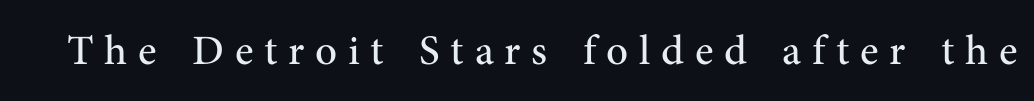
{"serif": "yes", "italic": "no", "bold": "no", "weight": "regular", "width": "normal", "stroke_contrast": "medium", "x_height": "medium", "monospaced": "no", "underline": "no", "letter_spacing": "wide", "letter_spacing_em": 0.25, "glyph_px": 43}
